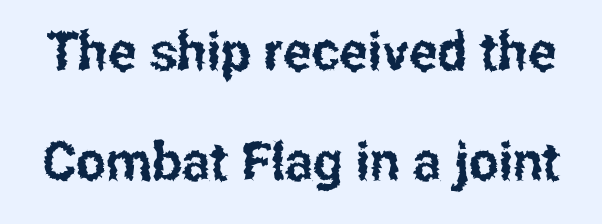
Q: Is the text italic (slanted)? A: No, it is upright.
Q: Is the typeface a serif or a sans-serif typeface? A: Sans-serif.
Q: Is the text underlined? A: No.
Q: Is the spacing between letters normal or unusually wide? A: Normal.
Q: Is the spacing between lines tight, normal or loose? A: Loose.
Q: Width (condensed, normal, or wide)? A: Condensed.
Q: Stroke contrast? A: Low.
Q: x-height? A: Medium.
Q: Monospaced? A: No.
